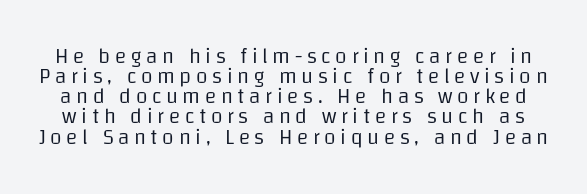
{"italic": "no", "bold": "no", "underline": "no", "line_spacing": "tight", "line_spacing_ratio": 0.96, "letter_spacing": "wide", "letter_spacing_em": 0.22, "glyph_px": 21}
